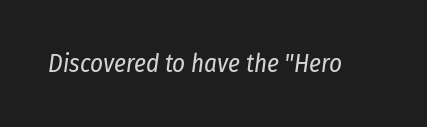
The image shows 25 px text type, italic (leaning right); set normal letter spacing, not underlined.
